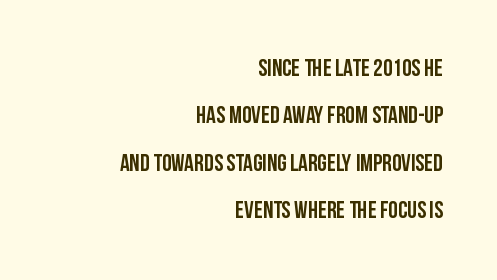
Nope, not italic — everything's standing straight. Clear beneath every line of the passage. All the whitespace from short lines collects on the left. Caption: standard tracking, unaltered.
